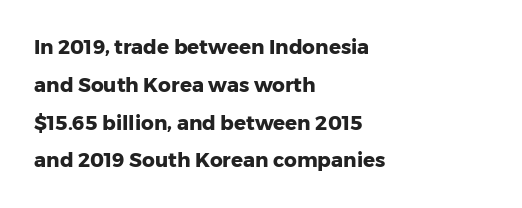
The image shows 20 px bold type, upright; set left-aligned, line spacing 1.89x, normal letter spacing, not underlined.
